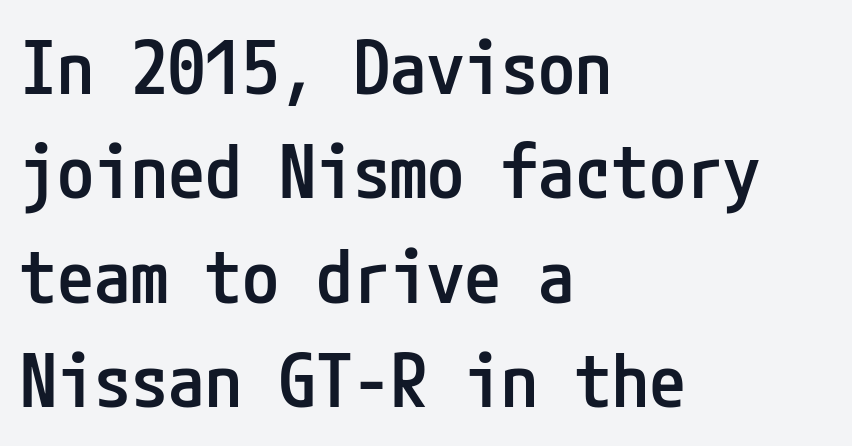
{"serif": "no", "italic": "no", "bold": "semi", "weight": "semibold", "width": "condensed", "stroke_contrast": "low", "x_height": "medium", "underline": "no", "align": "left", "line_spacing": "normal", "line_spacing_ratio": 1.41, "letter_spacing": "normal", "letter_spacing_em": 0.0, "glyph_px": 74}
